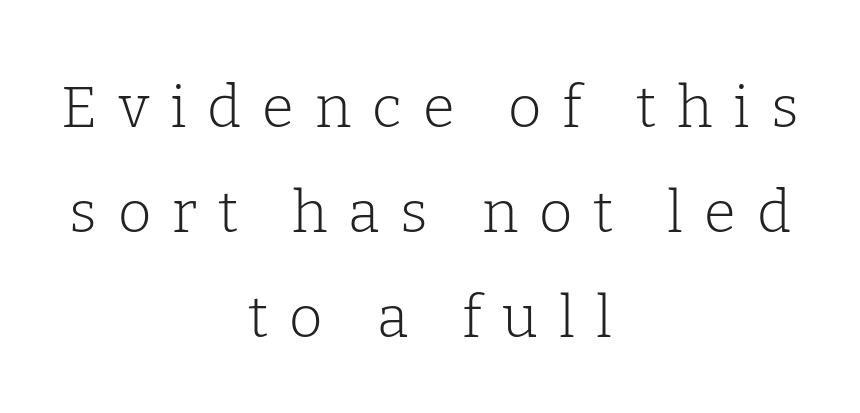
{"serif": "yes", "italic": "no", "bold": "no", "weight": "light", "width": "normal", "stroke_contrast": "low", "x_height": "medium", "monospaced": "no", "underline": "no", "align": "center", "line_spacing_ratio": 1.81, "letter_spacing": "wide", "letter_spacing_em": 0.36, "glyph_px": 58}
